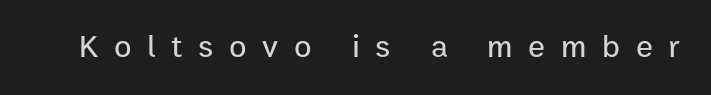
What kind of face is this? One without serifs — a sans. The words here are not underlined. Inter-character spacing is expanded well beyond the font's built-in metrics. In terms of posture, this sample is upright. Think of a printed novel: that variable character pitch is what you see here.
